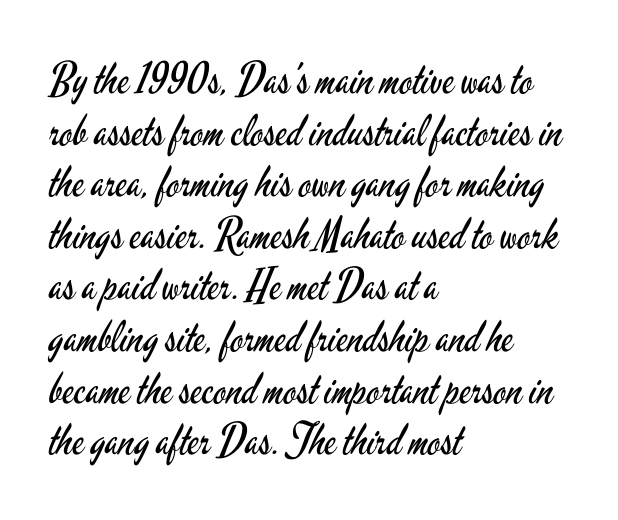
The image shows 43 px regular-weight, condensed sans-serif type; set left-aligned, line spacing 1.2x, normal letter spacing, not underlined; low stroke contrast and a small x-height.
